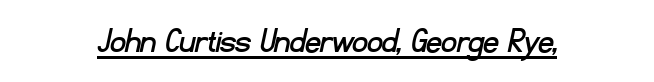
Here the designer chose a conventional face with non-uniform glyph widths. Regarding serifs, this sample does without them. The letterforms sit shoulder to shoulder at normal distance. The specimen includes a rule beneath the text block's lines.
